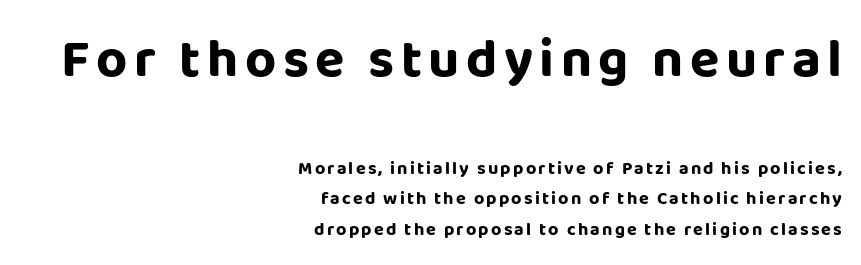
Q: Is the text bold? A: Yes.
Q: Is the text italic (slanted)? A: No, it is upright.
Q: Is the typeface a serif or a sans-serif typeface? A: Sans-serif.
Q: Is the text underlined? A: No.
Q: How is the paragraph aligned? A: Right-aligned.
Q: Which block of text is set in a larger size, the first (top) or the second (bottom)? A: The first (top) one.
Q: Width (condensed, normal, or wide)? A: Normal.
Q: Stroke contrast? A: Low.
Q: x-height? A: Large.
Q: Monospaced? A: No.
